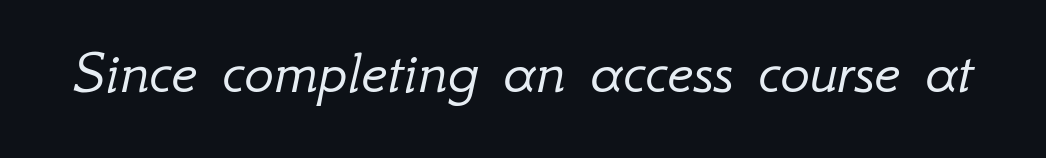
{"italic": "yes", "lean": "right", "slant_degrees": 12, "bold": "no", "weight": "light", "width": "normal", "stroke_contrast": "low", "x_height": "small", "monospaced": "no", "underline": "no", "letter_spacing": "normal", "letter_spacing_em": 0.0, "glyph_px": 62}
